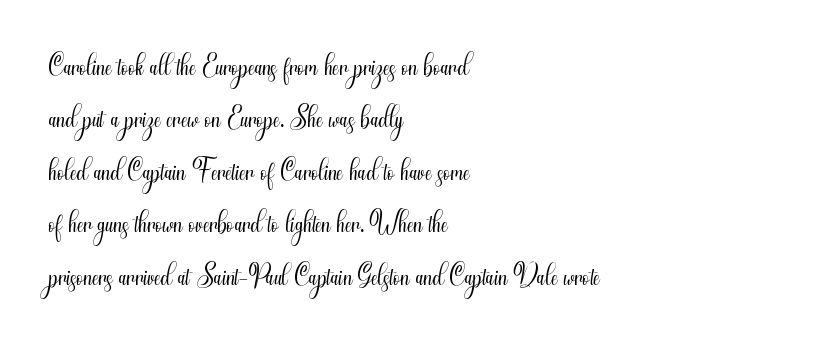
Q: Is the text bold? A: No.
Q: Is the text italic (slanted)? A: Yes.
Q: Is the typeface a serif or a sans-serif typeface? A: Sans-serif.
Q: Is the text underlined? A: No.
Q: How is the paragraph aligned? A: Left-aligned.
Q: Is the spacing between letters normal or unusually wide? A: Normal.
Q: Is the spacing between lines tight, normal or loose? A: Normal.
Q: Width (condensed, normal, or wide)? A: Condensed.
Q: Stroke contrast? A: Medium.
Q: x-height? A: Small.
Q: Monospaced? A: No.
